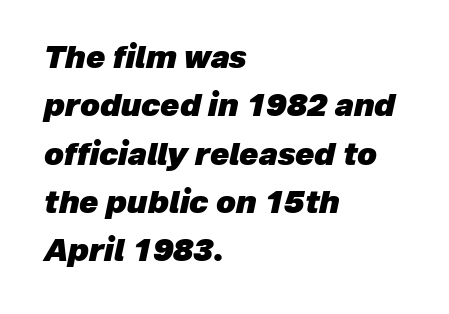
Q: Is the text bold? A: Yes.
Q: Is the text italic (slanted)? A: Yes, it leans right by about 12 degrees.
Q: Is the text underlined? A: No.
Q: How is the paragraph aligned? A: Left-aligned.
Q: Is the spacing between letters normal or unusually wide? A: Normal.
Q: Is the spacing between lines tight, normal or loose? A: Normal.
Q: Width (condensed, normal, or wide)? A: Normal.
Q: Stroke contrast? A: Low.
Q: x-height? A: Medium.
Q: Monospaced? A: No.
